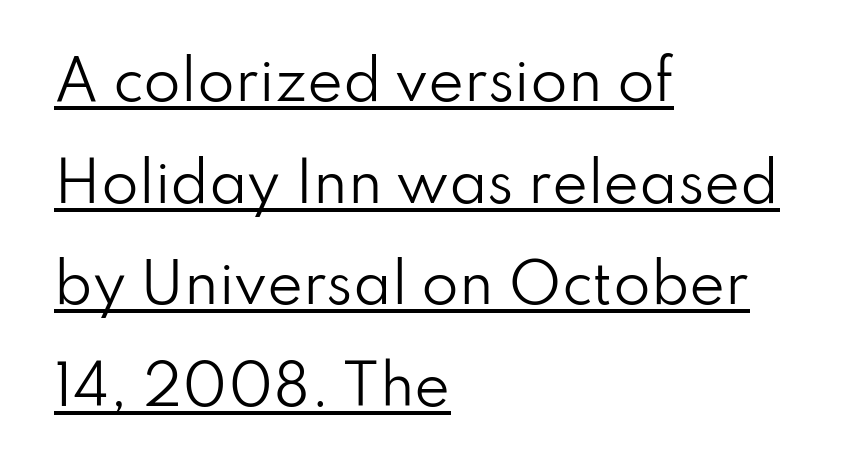
{"serif": "no", "italic": "no", "bold": "no", "weight": "regular", "width": "normal", "stroke_contrast": "low", "x_height": "small", "monospaced": "no", "underline": "yes", "align": "left", "line_spacing_ratio": 1.88, "letter_spacing": "normal", "letter_spacing_em": 0.0, "glyph_px": 54}
